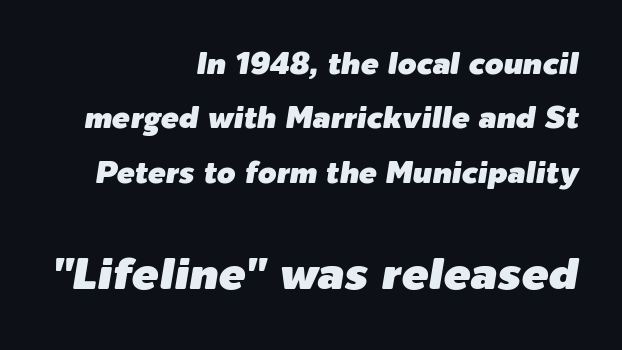
The image shows 45 px text type, italic (leaning right); set right-aligned, line spacing 1.81x, normal letter spacing, not underlined; the second (bottom) block is 1.5x larger; low stroke contrast and a medium x-height.
